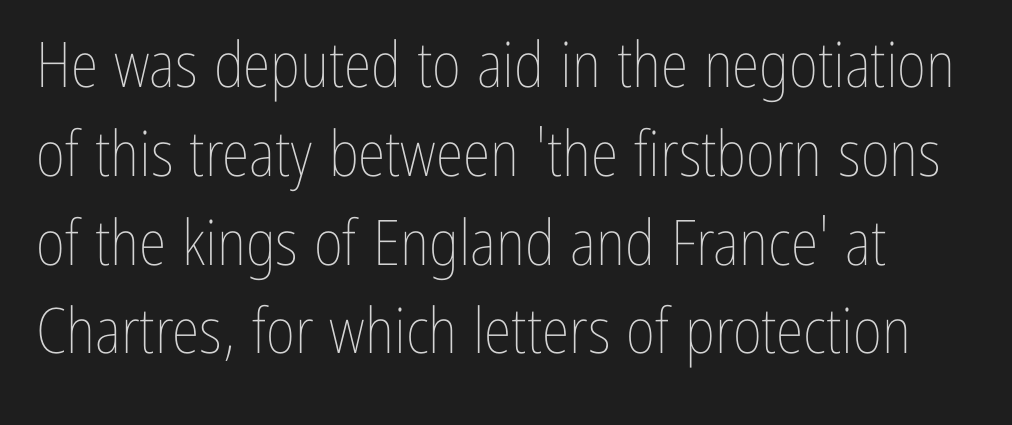
The image shows 63 px thin, condensed type, upright; set normal line spacing (1.41x), normal letter spacing, not underlined; low stroke contrast and a medium x-height.
